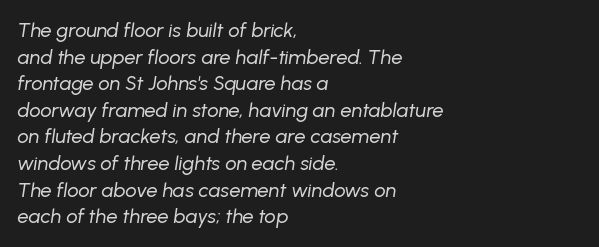
{"italic": "yes", "lean": "right", "slant_degrees": 8, "bold": "no", "underline": "no", "align": "left", "line_spacing": "normal", "line_spacing_ratio": 1.33, "letter_spacing": "normal", "letter_spacing_em": 0.0, "glyph_px": 20}
